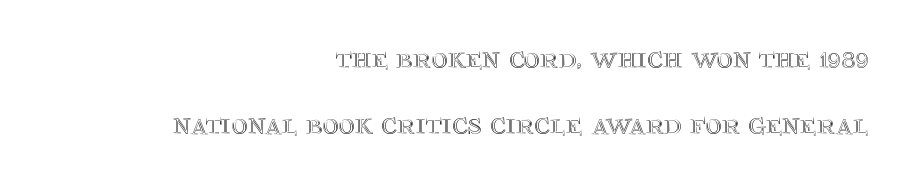
If you drew a line through each stem, it would be perfectly vertical. Has an underline been added? It has not. The face used here is proportionally spaced, like ordinary book or web type. Inter-character spacing is left at the font's built-in metrics.
